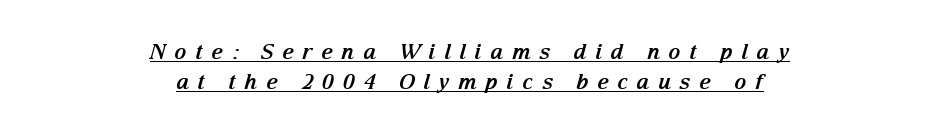
{"italic": "yes", "lean": "right", "slant_degrees": 15, "bold": "yes", "underline": "yes", "align": "center", "line_spacing": "normal", "line_spacing_ratio": 1.42, "letter_spacing": "wide", "letter_spacing_em": 0.4, "glyph_px": 21}
